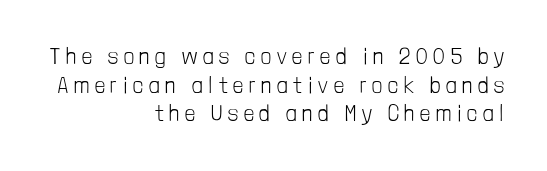
The letters stand straight up with perfectly vertical stems. These lines have a slow, spaced-out rhythm from letter to letter. Alignment: flush right. Compared with typical paragraphs, the rows here are spaced about the same. Only glyphs here, with clear space below each row. The weight tops out at a normal text grade.
